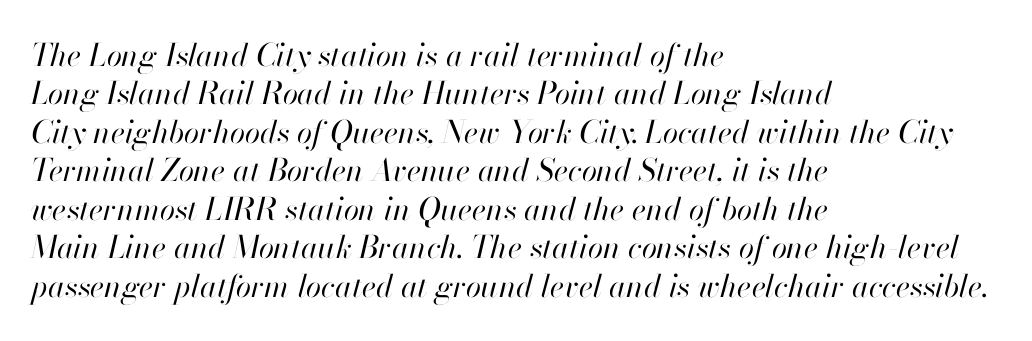
The image shows 31 px regular-weight type, italic (leaning right); set left-aligned, line spacing 1.24x, normal letter spacing, not underlined; high stroke contrast and a small x-height.
